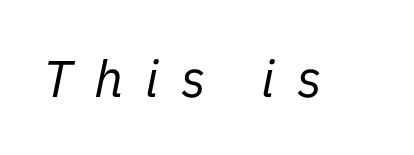
Q: Is the text bold? A: No.
Q: Is the text italic (slanted)? A: Yes, it leans right by about 11 degrees.
Q: Is the text underlined? A: No.
Q: Is the spacing between letters normal or unusually wide? A: Unusually wide.
Q: Width (condensed, normal, or wide)? A: Normal.
Q: Stroke contrast? A: Low.
Q: x-height? A: Medium.
Q: Monospaced? A: No.
